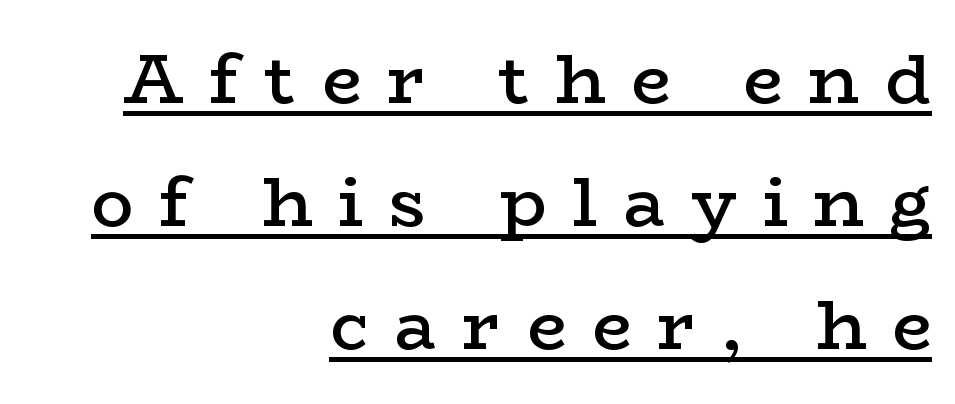
Q: Is the text bold? A: Semi-bold.
Q: Is the text italic (slanted)? A: No, it is upright.
Q: Is the typeface a serif or a sans-serif typeface? A: Serif.
Q: Is the text underlined? A: Yes.
Q: How is the paragraph aligned? A: Right-aligned.
Q: Is the spacing between letters normal or unusually wide? A: Unusually wide.
Q: Width (condensed, normal, or wide)? A: Wide.
Q: Stroke contrast? A: Low.
Q: x-height? A: Medium.
Q: Monospaced? A: No.
